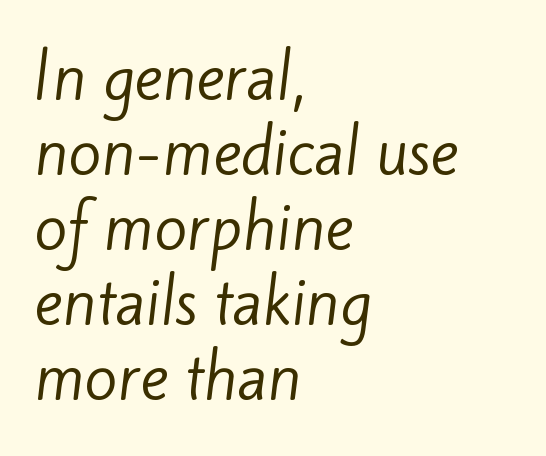
{"serif": "no", "bold": "no", "weight": "regular", "width": "normal", "stroke_contrast": "low", "x_height": "small", "monospaced": "no", "underline": "no", "align": "left", "line_spacing": "normal", "line_spacing_ratio": 1.25, "letter_spacing": "normal", "letter_spacing_em": 0.0, "glyph_px": 60}
